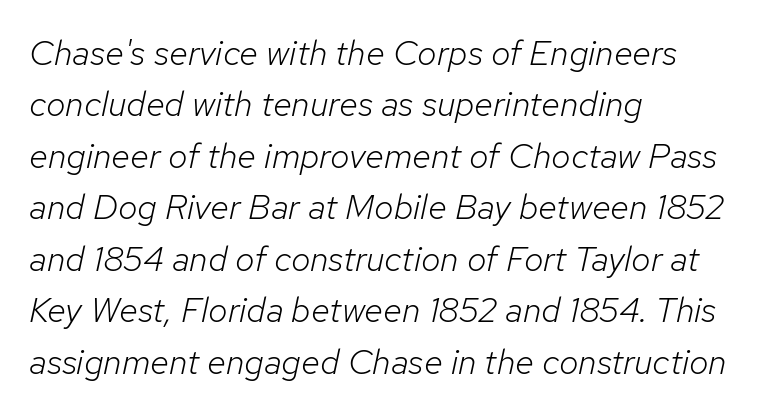
The image shows 35 px light type, italic (leaning right); set left-aligned, normal line spacing (1.47x), normal letter spacing, not underlined; low stroke contrast and a medium x-height.
